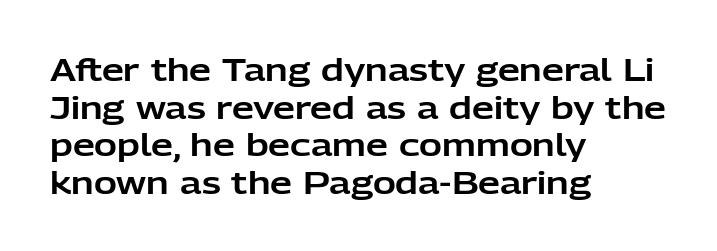
The image shows 31 px sans-serif type, upright; set left-aligned, line spacing 1.21x, normal letter spacing, not underlined; low stroke contrast and a medium x-height.
